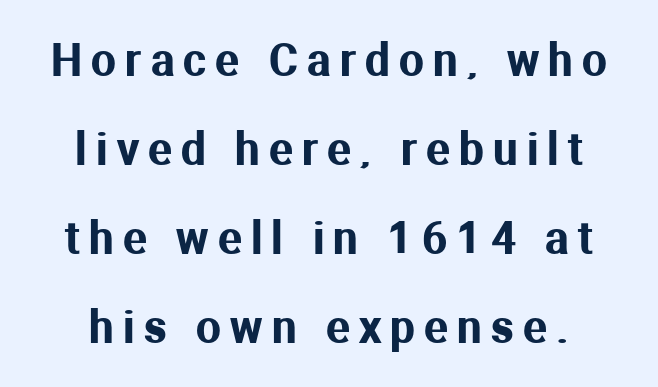
The tracking reads as deliberately expanded to a designer's eye. The axis of the letterforms is exactly vertical. You could not count columns in this text — the font is proportionally spaced. Serifs: no, the terminals of the letterforms are clean. Is there much room between lines? Yes — plenty of vertical air separates them. Any mark beneath the type? The region is blank.
